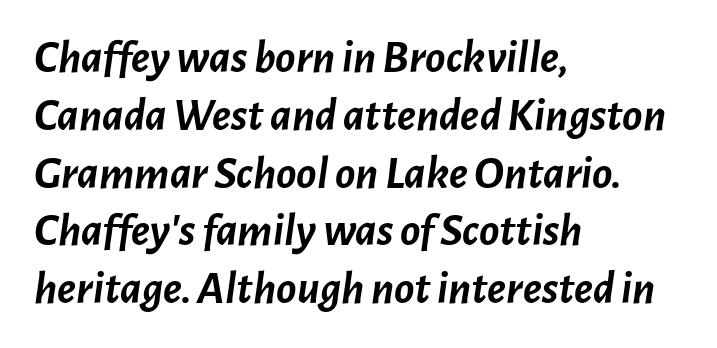
{"italic": "yes", "lean": "right", "slant_degrees": 7, "bold": "yes", "weight": "semibold", "width": "normal", "stroke_contrast": "low", "x_height": "medium", "monospaced": "no", "underline": "no", "align": "left", "line_spacing_ratio": 1.23, "letter_spacing": "normal", "letter_spacing_em": 0.0, "glyph_px": 47}
